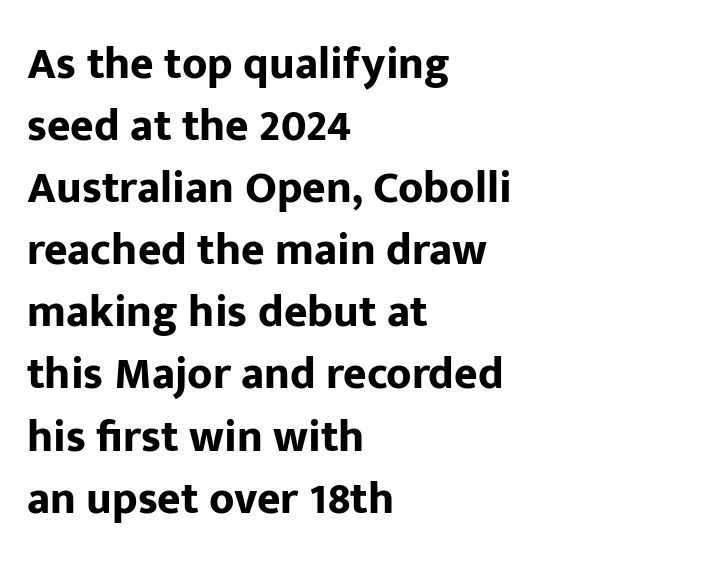
Q: Is the text bold? A: Yes.
Q: Is the text italic (slanted)? A: No, it is upright.
Q: Is the typeface a serif or a sans-serif typeface? A: Sans-serif.
Q: Is the text underlined? A: No.
Q: How is the paragraph aligned? A: Left-aligned.
Q: Is the spacing between letters normal or unusually wide? A: Normal.
Q: Is the spacing between lines tight, normal or loose? A: Normal.
Q: Width (condensed, normal, or wide)? A: Normal.
Q: Stroke contrast? A: Low.
Q: x-height? A: Medium.
Q: Monospaced? A: No.
